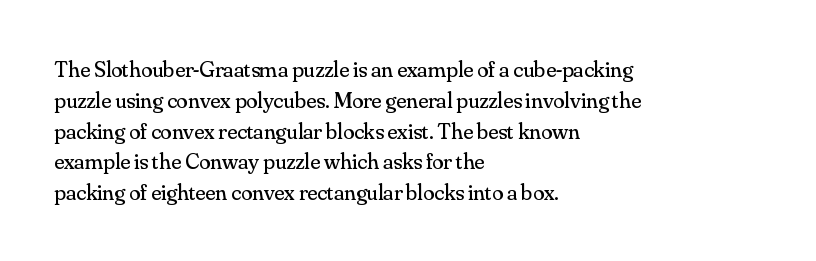
The image shows 23 px text type, upright; set left-aligned, normal line spacing (1.34x), normal letter spacing, not underlined.
